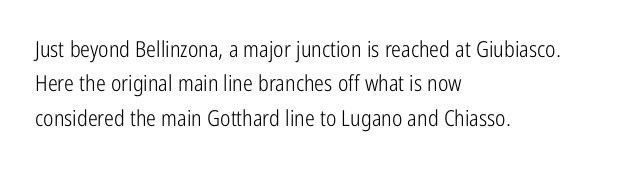
Q: Is the text bold? A: No.
Q: Is the text italic (slanted)? A: No, it is upright.
Q: Is the text underlined? A: No.
Q: How is the paragraph aligned? A: Left-aligned.
Q: Is the spacing between letters normal or unusually wide? A: Normal.
Q: Is the spacing between lines tight, normal or loose? A: Normal.
